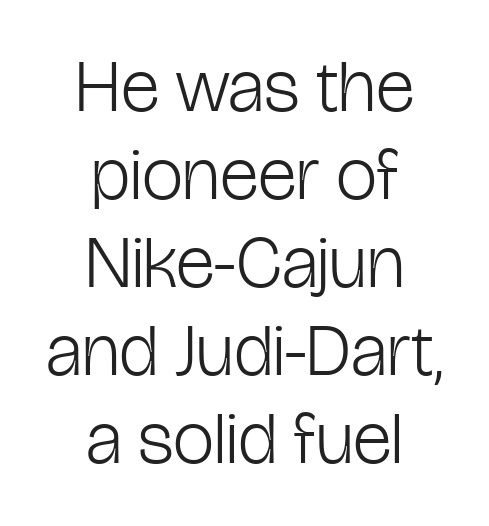
The image shows 74 px light, condensed sans-serif type, upright; set centered, line spacing 1.19x, normal letter spacing, not underlined; low stroke contrast and a medium x-height.
